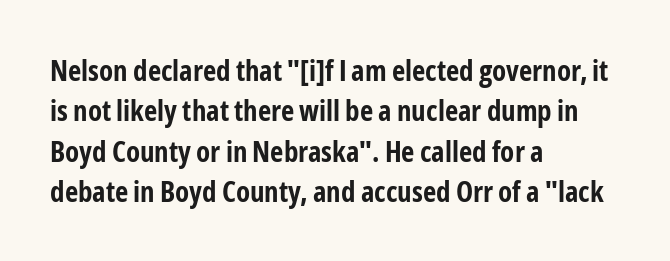
Q: Is the text bold? A: Yes.
Q: Is the text italic (slanted)? A: No, it is upright.
Q: Is the typeface a serif or a sans-serif typeface? A: Sans-serif.
Q: Is the text underlined? A: No.
Q: How is the paragraph aligned? A: Left-aligned.
Q: Is the spacing between letters normal or unusually wide? A: Normal.
Q: Is the spacing between lines tight, normal or loose? A: Normal.
Q: Width (condensed, normal, or wide)? A: Condensed.
Q: Stroke contrast? A: Low.
Q: x-height? A: Medium.
Q: Monospaced? A: No.
